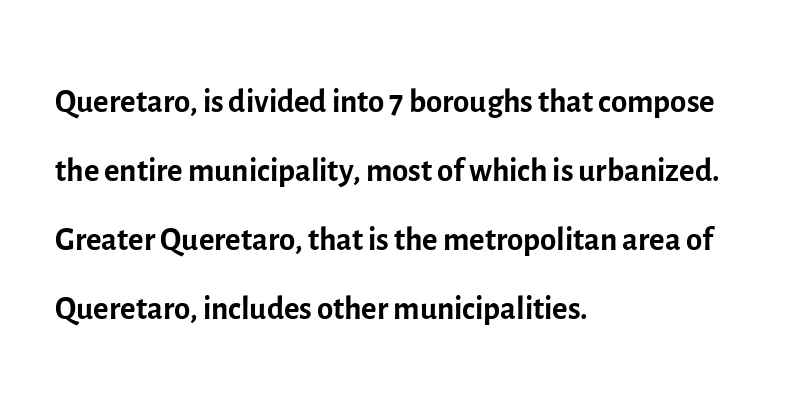
The image shows 47 px regular-weight sans-serif type, upright; set left-aligned, normal line spacing (1.47x), normal letter spacing, not underlined; a medium x-height.
